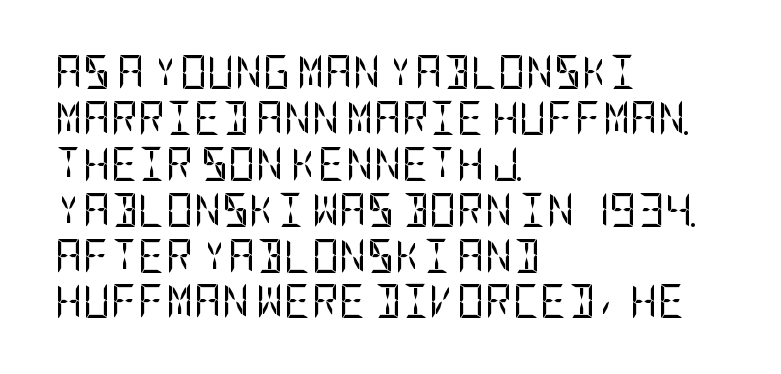
I'd call this a sans setting — the letters go barefoot. Spacing between characters is what you'd get straight out of the box. This sample is left-justified, so line endings fall wherever the words run out. No extra ink here — the face is not bold. The glyphs are unaccompanied by any horizontal stroke below them.
